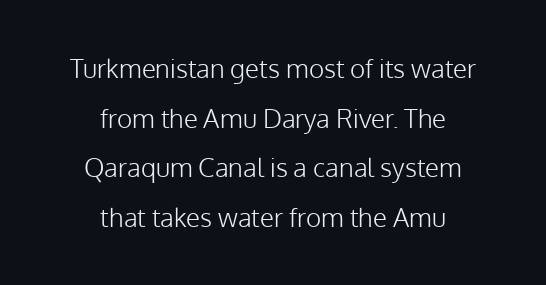
{"italic": "no", "bold": "no", "underline": "no", "align": "center", "line_spacing": "loose", "line_spacing_ratio": 1.91, "letter_spacing": "normal", "letter_spacing_em": 0.0, "glyph_px": 26}
